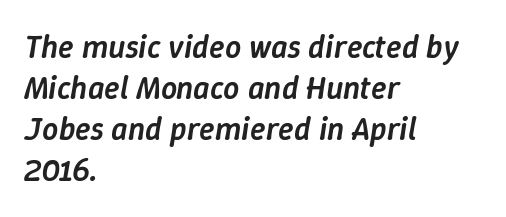
The image shows 32 px semibold type, italic (leaning right); set left-aligned, normal line spacing (1.28x), normal letter spacing, not underlined; low stroke contrast and a medium x-height.
